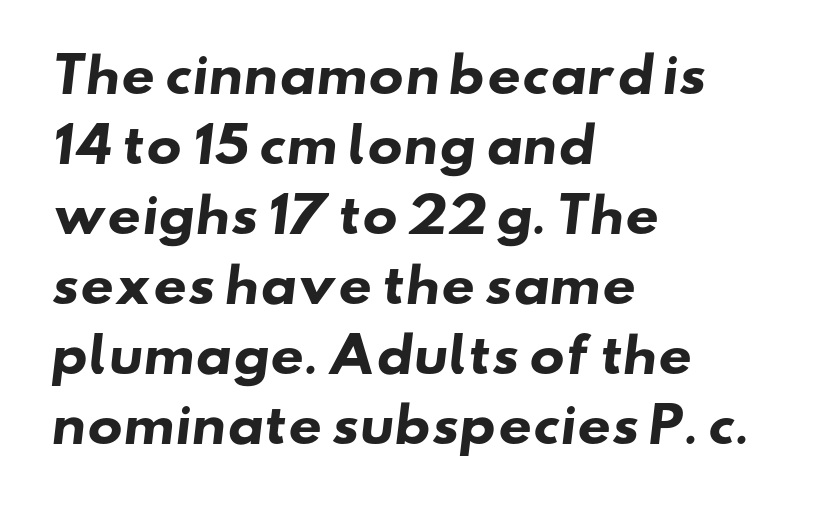
Underlining? Definitely not there. One glance says typical: line gaps are just what's usual. One-word summary of the alignment: left. Observe the ordinary spacing: letters are neighbours, not strangers. A dark, heavy texture on the line: the type is bold.
